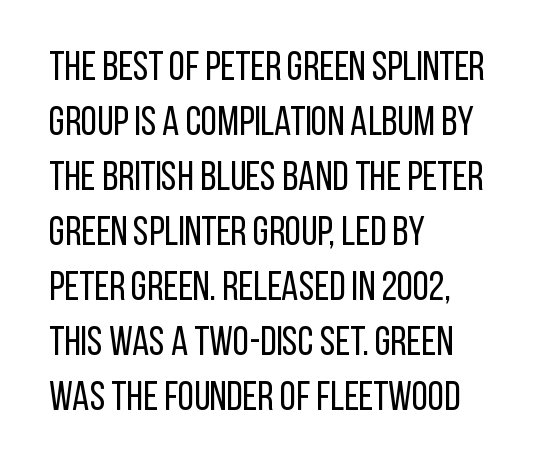
Q: Is the text bold? A: No.
Q: Is the text italic (slanted)? A: No, it is upright.
Q: Is the typeface a serif or a sans-serif typeface? A: Sans-serif.
Q: Is the text underlined? A: No.
Q: How is the paragraph aligned? A: Left-aligned.
Q: Is the spacing between letters normal or unusually wide? A: Normal.
Q: Is the spacing between lines tight, normal or loose? A: Normal.
Q: Width (condensed, normal, or wide)? A: Condensed.
Q: Stroke contrast? A: Low.
Q: x-height? A: Large.
Q: Monospaced? A: No.
